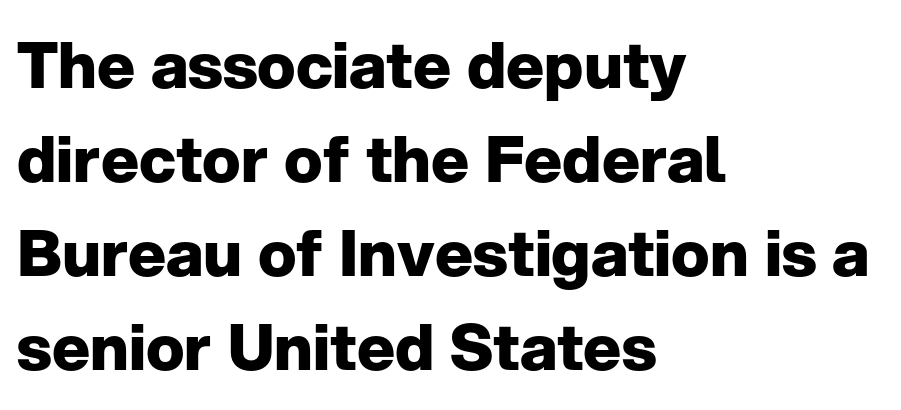
{"serif": "no", "italic": "no", "bold": "yes", "weight": "heavy", "width": "normal", "stroke_contrast": "low", "x_height": "medium", "monospaced": "no", "underline": "no", "align": "left", "line_spacing": "normal", "line_spacing_ratio": 1.47, "letter_spacing": "normal", "letter_spacing_em": 0.0, "glyph_px": 64}
